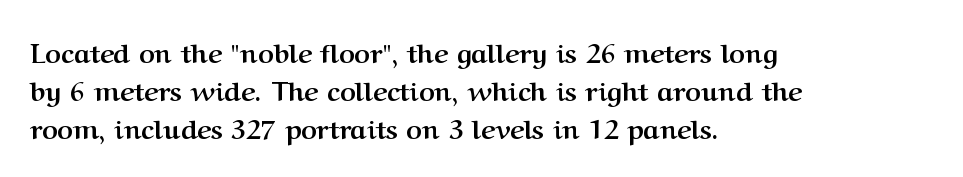
The image shows 27 px bold type, upright; set left-aligned, normal line spacing (1.41x), normal letter spacing, not underlined.
